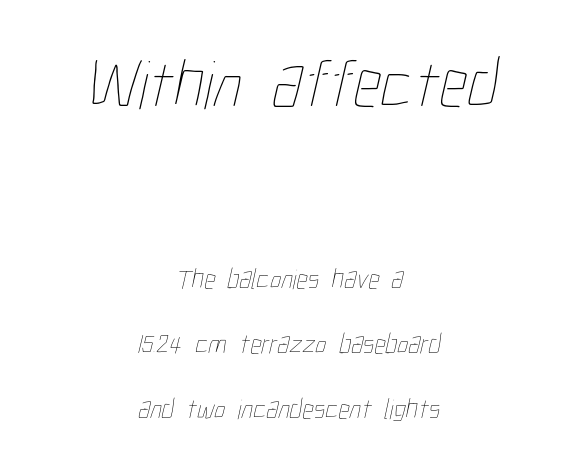
Q: Is the text bold? A: No.
Q: Is the text underlined? A: No.
Q: How is the paragraph aligned? A: Centered.
Q: Is the spacing between letters normal or unusually wide? A: Normal.
Q: Is the spacing between lines tight, normal or loose? A: Loose.
Q: Which block of text is set in a larger size, the first (top) or the second (bottom)? A: The first (top) one.
Q: Width (condensed, normal, or wide)? A: Condensed.
Q: Stroke contrast? A: Low.
Q: x-height? A: Medium.
Q: Monospaced? A: No.
